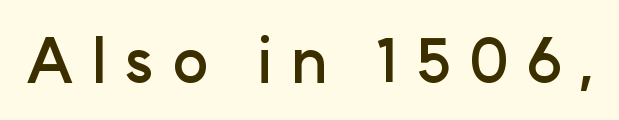
The rendering inserts visible extra space after every character. The face used here is a sans, in the tradition of grotesques and geometrics. The strokes are fattened all the way to bold. Posture: vertical. You could not count columns in this text — the font is proportionally spaced.
